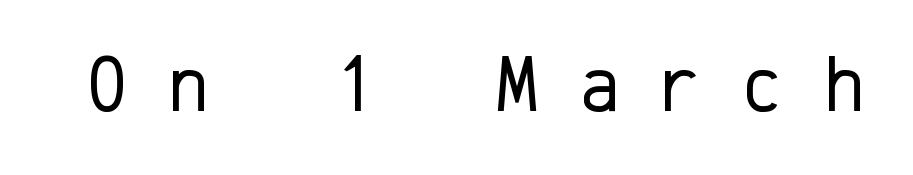
{"serif": "no", "italic": "no", "bold": "no", "weight": "regular", "width": "normal", "stroke_contrast": "low", "x_height": "medium", "monospaced": "yes", "underline": "no", "letter_spacing": "wide", "letter_spacing_em": 0.5, "glyph_px": 80}
